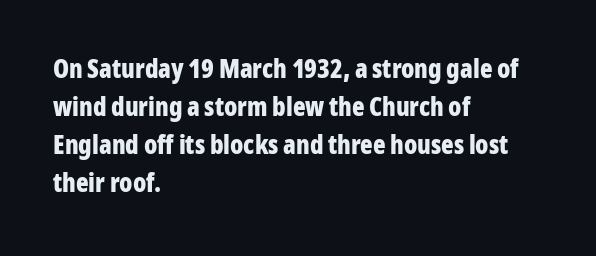
Horizontal alignment here is leftward, the default for most running prose. Nothing unusual about the tracking: characters are spaced as the font intends. Students, observe: this is what conventionally led text looks like. Does the lettering tilt? It doesn't — this is upright.
